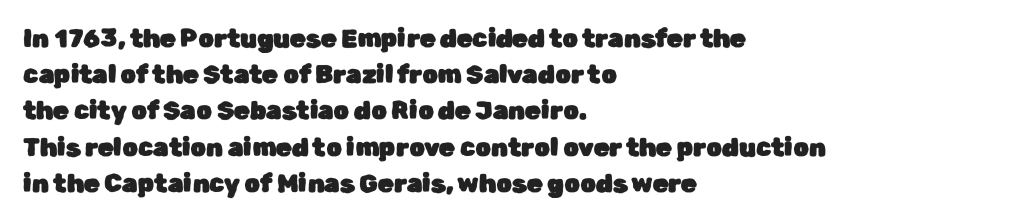
The image shows 25 px text type, upright; set left-aligned, normal line spacing (1.45x), normal letter spacing, not underlined.
